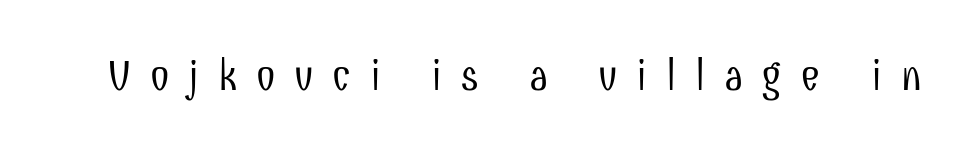
Examine the stroke ends and you'll find no serifs. Character widths vary here, with narrow letters taking less room than wide ones. Unmarked baselines from the first word to the last. Display-style spreading of the glyphs; the letterfit is very open. No italicization has been applied; the sample stays upright.
